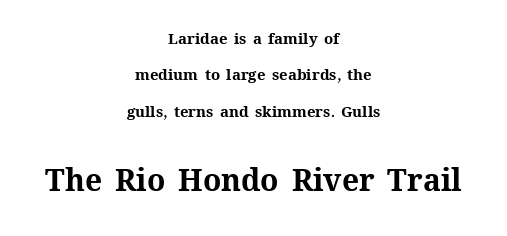
{"italic": "no", "bold": "yes", "weight": "bold", "width": "normal", "stroke_contrast": "medium", "x_height": "medium", "monospaced": "no", "underline": "no", "align": "center", "line_spacing": "loose", "line_spacing_ratio": 2.42, "letter_spacing": "normal", "letter_spacing_em": 0.0, "larger_block": "second", "size_ratio": 2.0, "glyph_px": 30}
